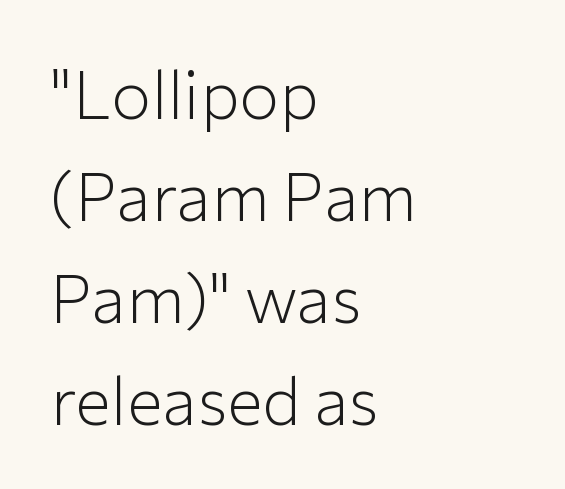
Q: Is the text bold? A: No.
Q: Is the text italic (slanted)? A: No, it is upright.
Q: Is the typeface a serif or a sans-serif typeface? A: Sans-serif.
Q: Is the text underlined? A: No.
Q: How is the paragraph aligned? A: Left-aligned.
Q: Is the spacing between letters normal or unusually wide? A: Normal.
Q: Is the spacing between lines tight, normal or loose? A: Normal.
Q: Width (condensed, normal, or wide)? A: Normal.
Q: Stroke contrast? A: Low.
Q: x-height? A: Medium.
Q: Monospaced? A: No.
